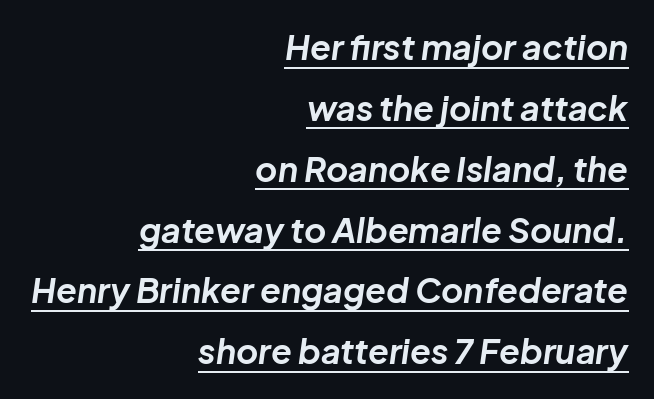
Looks like regular typesetting: each glyph gets only the width it needs. Underline: present. Thick stems and heavy bowls — unmistakably bold. Short and long lines alike share a common ending point at right. Slanted lettering throughout. A typesetter would call this zero additional tracking.
